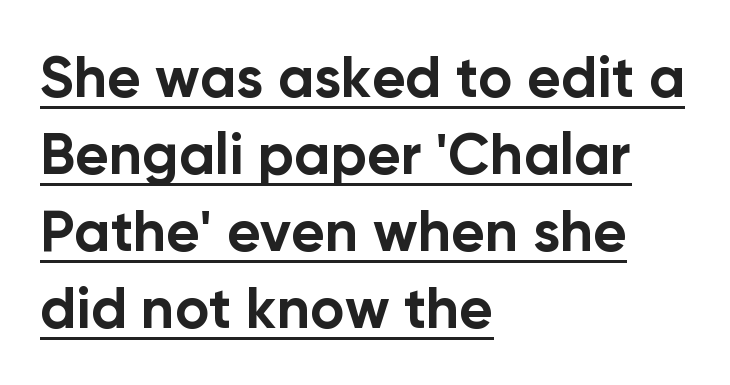
This sample keeps an unexceptional amount of space between lines. Compared with an ordinary text face, these strokes are far heavier — a full bold. The type family on display is of the sans-serif kind. The lines in this sample share a left origin and differ only in where they stop.
